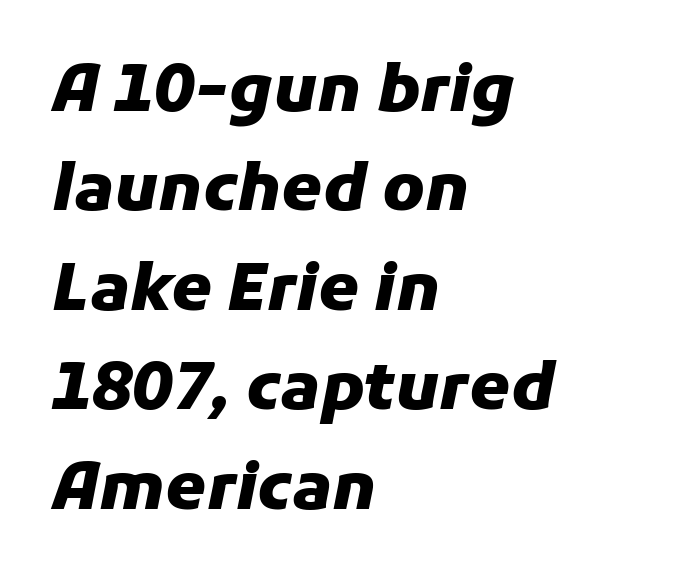
The image shows 65 px heavy type, italic (leaning right); set left-aligned, normal line spacing (1.53x), normal letter spacing, not underlined; low stroke contrast and a medium x-height.
